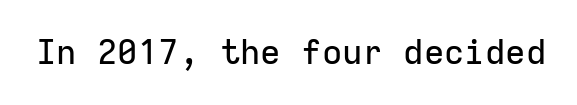
The image shows 34 px sans-serif type, upright, monospaced; set normal letter spacing, not underlined; low stroke contrast and a medium x-height.
